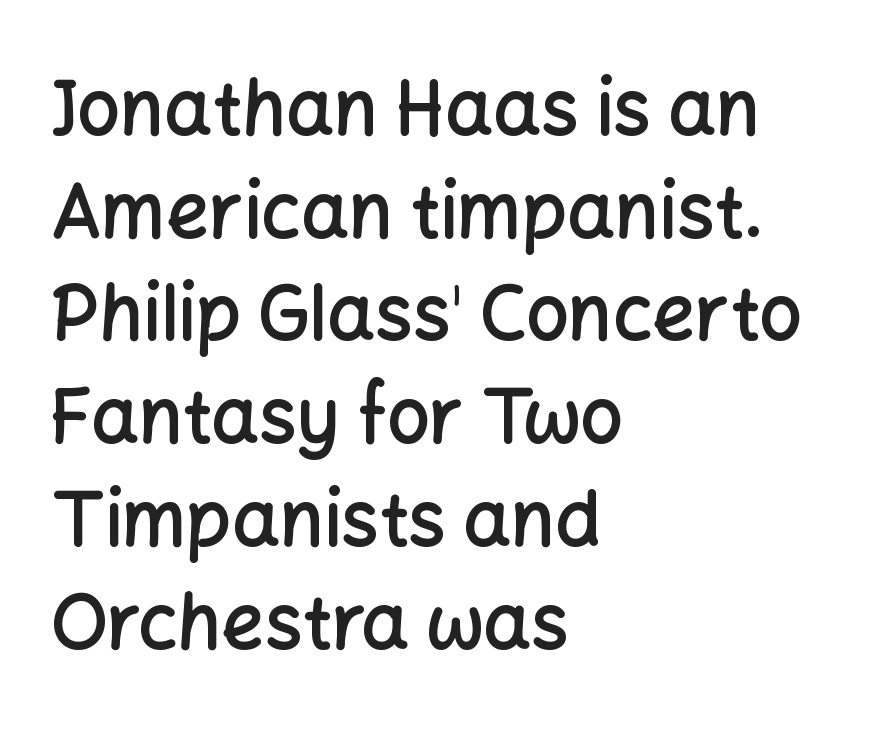
{"serif": "no", "italic": "no", "bold": "semi", "weight": "semibold", "width": "normal", "stroke_contrast": "low", "x_height": "medium", "monospaced": "no", "underline": "no", "align": "left", "line_spacing": "normal", "line_spacing_ratio": 1.37, "letter_spacing": "normal", "letter_spacing_em": 0.0, "glyph_px": 75}
